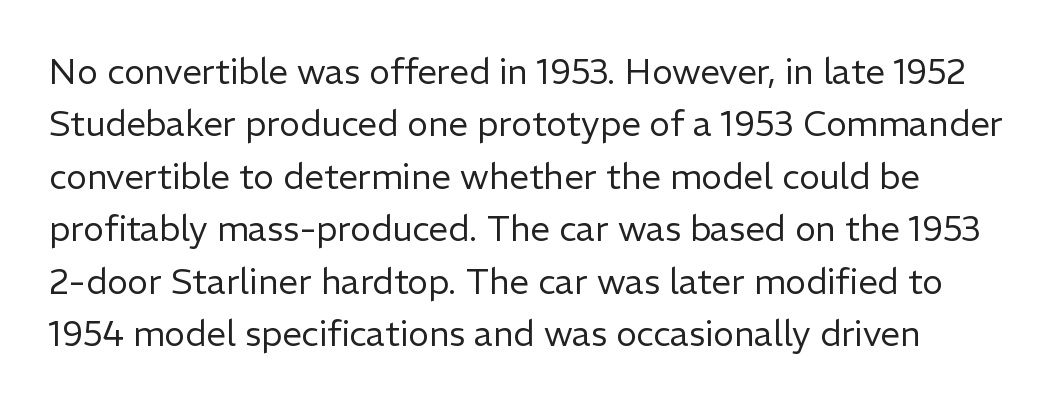
Q: Is the text bold? A: No.
Q: Is the text italic (slanted)? A: No, it is upright.
Q: Is the typeface a serif or a sans-serif typeface? A: Sans-serif.
Q: Is the text underlined? A: No.
Q: Is the spacing between letters normal or unusually wide? A: Normal.
Q: Is the spacing between lines tight, normal or loose? A: Normal.
Q: Width (condensed, normal, or wide)? A: Normal.
Q: Stroke contrast? A: Low.
Q: x-height? A: Medium.
Q: Monospaced? A: No.
